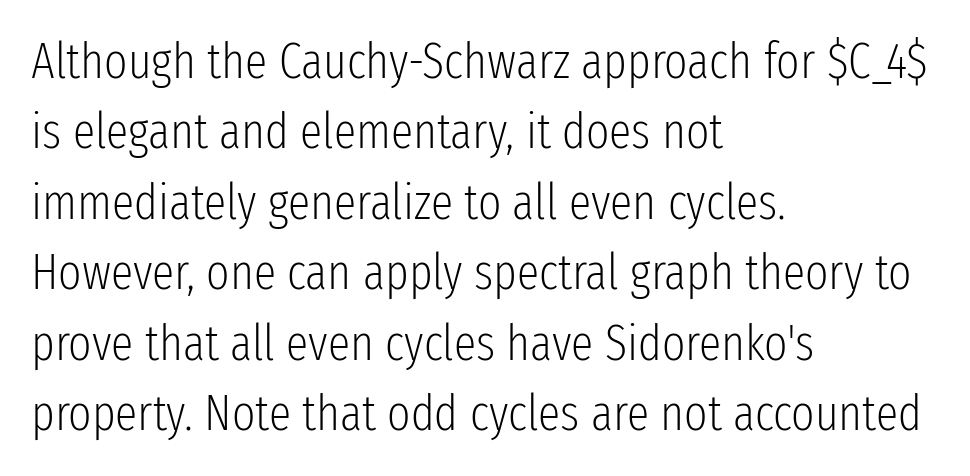
The image shows 50 px light, condensed sans-serif type, upright; set left-aligned, normal line spacing (1.41x), normal letter spacing, not underlined; low stroke contrast and a medium x-height.
